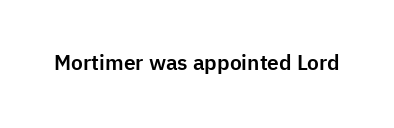
Q: Is the text italic (slanted)? A: No, it is upright.
Q: Is the text underlined? A: No.
Q: Is the spacing between letters normal or unusually wide? A: Normal.
